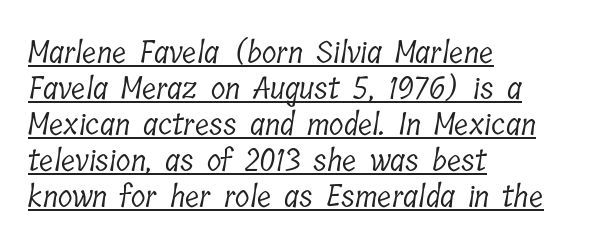
Q: Is the text bold? A: No.
Q: Is the typeface a serif or a sans-serif typeface? A: Serif.
Q: Is the text underlined? A: Yes.
Q: How is the paragraph aligned? A: Left-aligned.
Q: Is the spacing between letters normal or unusually wide? A: Normal.
Q: Width (condensed, normal, or wide)? A: Condensed.
Q: Stroke contrast? A: Low.
Q: x-height? A: Medium.
Q: Monospaced? A: No.
